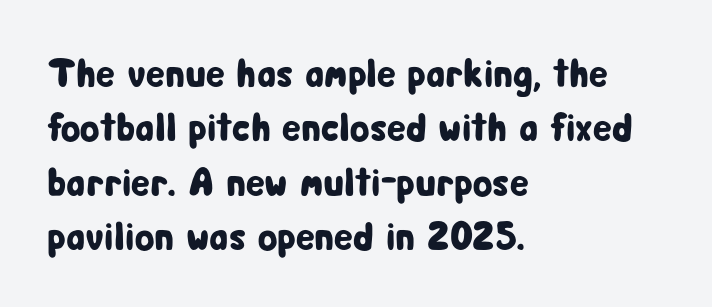
{"serif": "no", "italic": "no", "width": "condensed", "stroke_contrast": "low", "x_height": "medium", "monospaced": "no", "underline": "no", "align": "left", "line_spacing": "normal", "line_spacing_ratio": 1.36, "letter_spacing": "normal", "letter_spacing_em": 0.0, "glyph_px": 40}
